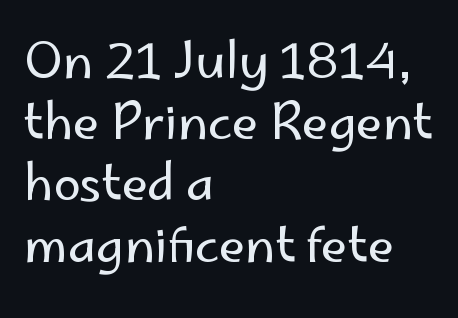
Quick note: not italic, upright. Line starts are locked; line ends wander. What kind of face is this? One without serifs — a sans. Glyph-to-glyph distance matches everyday printed text. The specimen omits any rule beneath the text block's lines. Quick note: interline space is typical.
